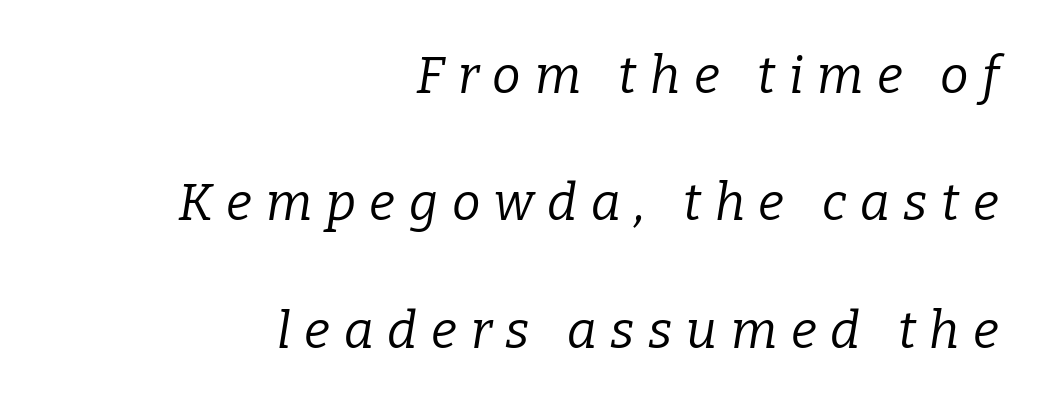
Q: Is the text bold? A: No.
Q: Is the text italic (slanted)? A: Yes, it leans right by about 9 degrees.
Q: Is the typeface a serif or a sans-serif typeface? A: Serif.
Q: Is the text underlined? A: No.
Q: How is the paragraph aligned? A: Right-aligned.
Q: Is the spacing between letters normal or unusually wide? A: Unusually wide.
Q: Is the spacing between lines tight, normal or loose? A: Loose.
Q: Width (condensed, normal, or wide)? A: Normal.
Q: Stroke contrast? A: Low.
Q: x-height? A: Medium.
Q: Monospaced? A: No.
